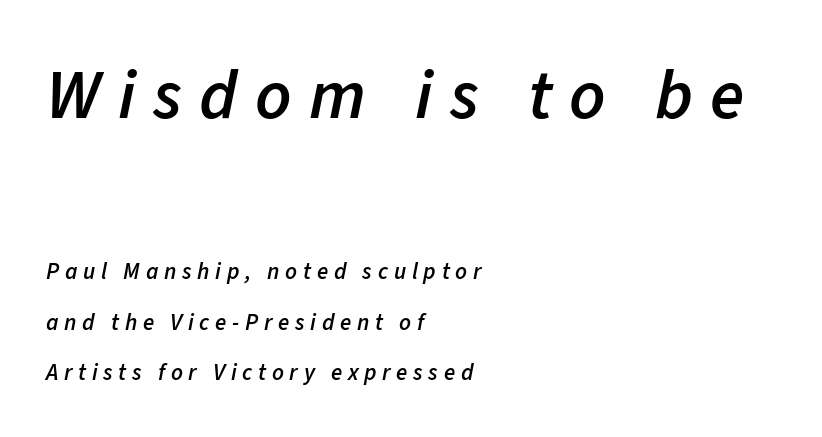
Q: Is the text bold? A: Semi-bold.
Q: Is the text italic (slanted)? A: Yes, it leans right by about 11 degrees.
Q: Is the text underlined? A: No.
Q: How is the paragraph aligned? A: Left-aligned.
Q: Is the spacing between letters normal or unusually wide? A: Unusually wide.
Q: Is the spacing between lines tight, normal or loose? A: Loose.
Q: Which block of text is set in a larger size, the first (top) or the second (bottom)? A: The first (top) one.
Q: Width (condensed, normal, or wide)? A: Normal.
Q: Stroke contrast? A: Low.
Q: x-height? A: Medium.
Q: Monospaced? A: No.
